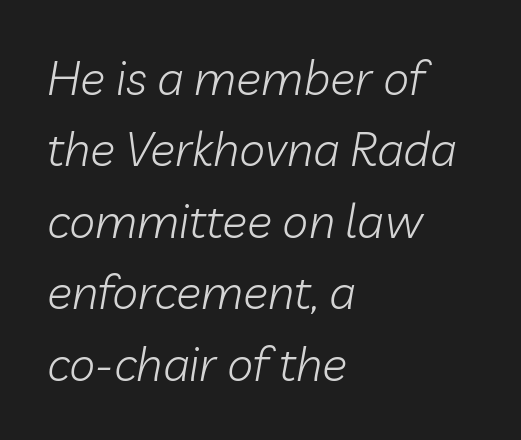
You can tell it's italic because the verticals aren't actually vertical. The space between consecutive lines is moderate. The face used here is proportionally spaced, like ordinary book or web type. The foot of each line stays bare and open.
